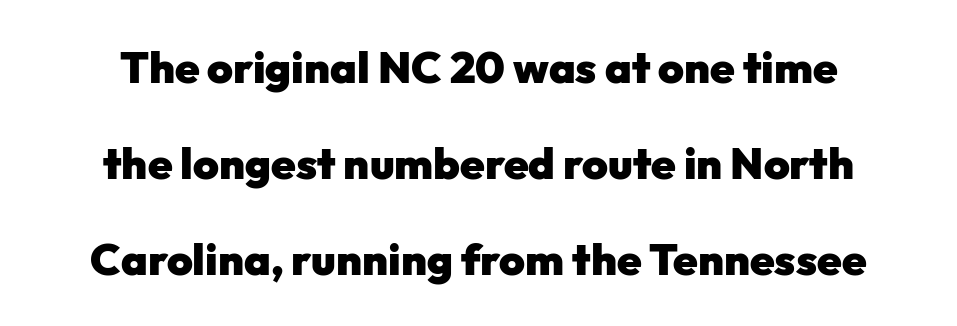
Q: Is the text bold? A: Yes.
Q: Is the text italic (slanted)? A: No, it is upright.
Q: Is the typeface a serif or a sans-serif typeface? A: Sans-serif.
Q: Is the text underlined? A: No.
Q: Is the spacing between letters normal or unusually wide? A: Normal.
Q: Is the spacing between lines tight, normal or loose? A: Loose.
Q: Width (condensed, normal, or wide)? A: Normal.
Q: Stroke contrast? A: Low.
Q: x-height? A: Medium.
Q: Monospaced? A: No.
